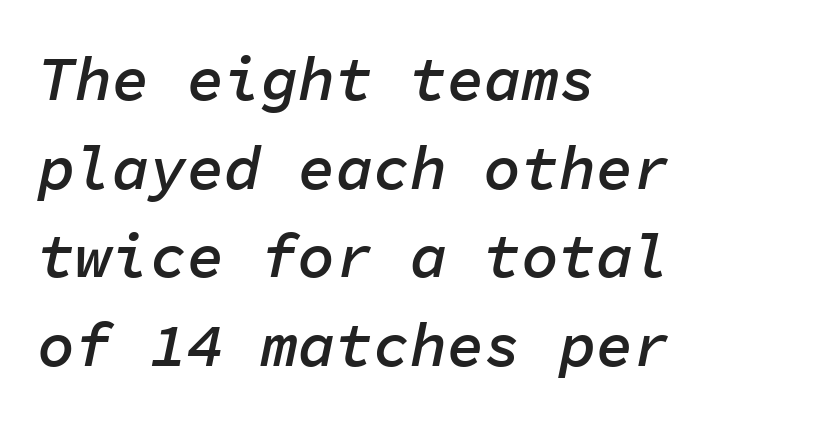
Summary of weight: moderately heavy, a semibold. The space directly below the letters is spotless. The rendering keeps characters at their native spacing. Whoever set this chose a conventional vertical rhythm. The rendering uses typewriter-style spacing with identical character cells.
